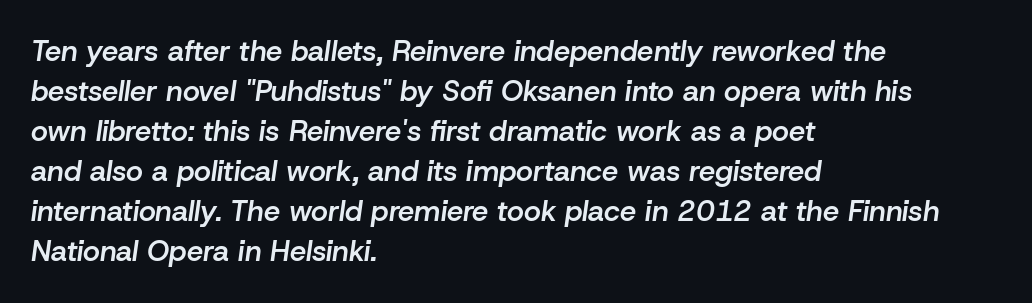
Is this a fixed-width face? No — the glyphs have proportional, varying widths. The lines sit at an ordinary, default distance from one another. Compared with an ordinary text face, these strokes are moderately heavier — a semibold. The gaps between neighbouring characters are ordinary and unremarkable.
